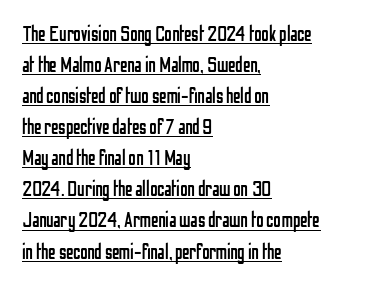
{"italic": "no", "bold": "no", "underline": "yes", "align": "left", "line_spacing": "normal", "line_spacing_ratio": 1.48, "letter_spacing": "normal", "letter_spacing_em": 0.0, "glyph_px": 21}
